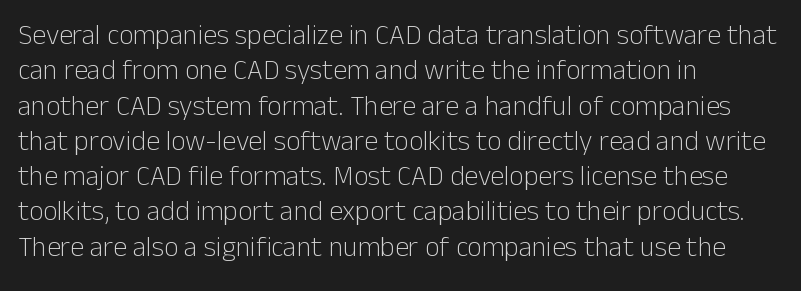
{"serif": "no", "italic": "no", "bold": "no", "weight": "light", "width": "normal", "stroke_contrast": "low", "x_height": "medium", "monospaced": "no", "underline": "no", "align": "left", "line_spacing": "normal", "line_spacing_ratio": 1.26, "letter_spacing": "normal", "letter_spacing_em": 0.0, "glyph_px": 28}
